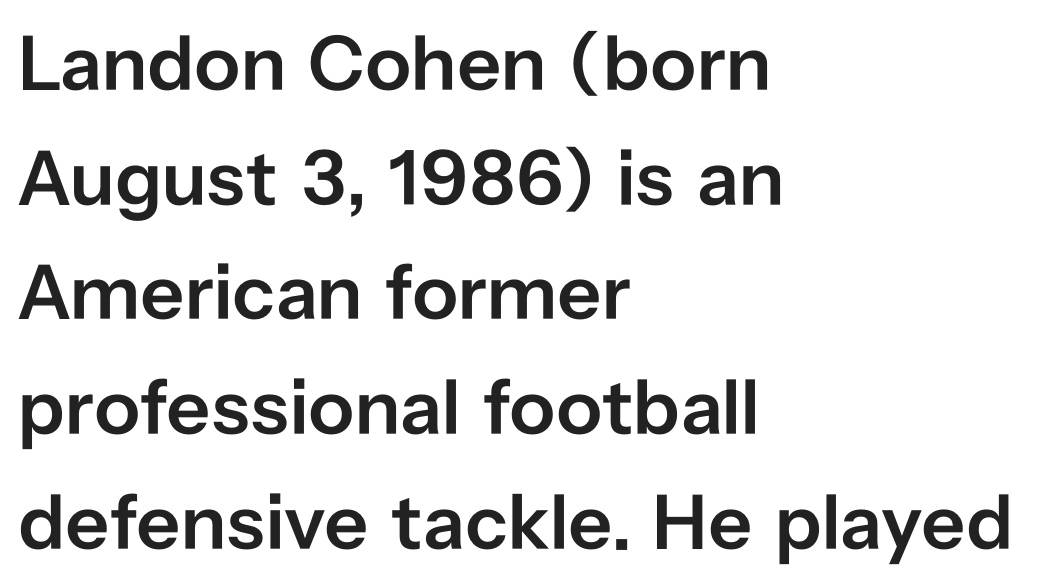
Descender tails drop into unmarked territory. Compared with typical body copy, the letter spacing here is the same. The passage shown is typed in a proportional face where columns would drift. The designer went with a sans here, leaving each stem footless.
